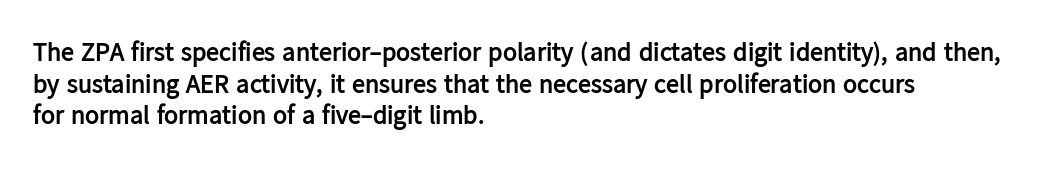
Q: Is the text bold? A: Yes.
Q: Is the text italic (slanted)? A: No, it is upright.
Q: Is the text underlined? A: No.
Q: How is the paragraph aligned? A: Left-aligned.
Q: Is the spacing between letters normal or unusually wide? A: Normal.
